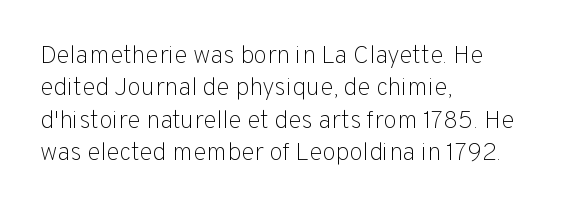
{"italic": "no", "bold": "no", "underline": "no", "align": "left", "line_spacing": "normal", "line_spacing_ratio": 1.3, "letter_spacing": "normal", "letter_spacing_em": 0.0, "glyph_px": 25}
